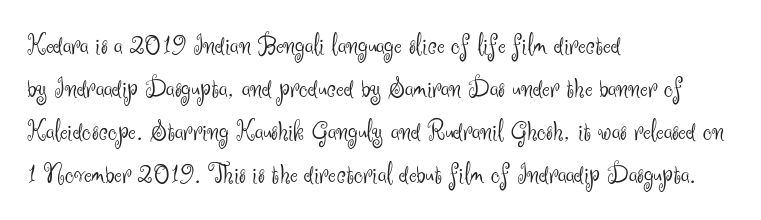
Q: Is the text bold? A: No.
Q: Is the text italic (slanted)? A: No, it is upright.
Q: Is the typeface a serif or a sans-serif typeface? A: Sans-serif.
Q: Is the text underlined? A: No.
Q: How is the paragraph aligned? A: Left-aligned.
Q: Is the spacing between letters normal or unusually wide? A: Normal.
Q: Is the spacing between lines tight, normal or loose? A: Normal.
Q: Width (condensed, normal, or wide)? A: Normal.
Q: Stroke contrast? A: Medium.
Q: x-height? A: Small.
Q: Monospaced? A: No.
